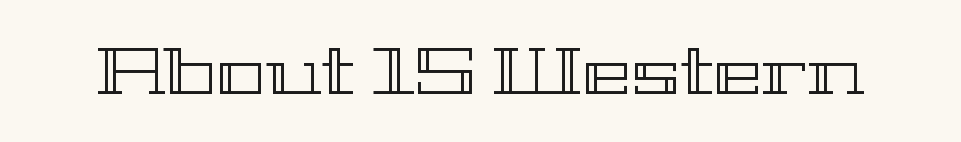
The image shows 66 px wide type, upright; set normal letter spacing, not underlined; a medium x-height.
